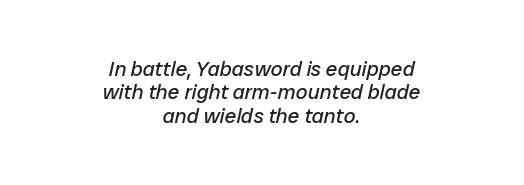
{"italic": "yes", "lean": "right", "slant_degrees": 12, "bold": "no", "underline": "no", "align": "center", "line_spacing": "tight", "line_spacing_ratio": 1.11, "letter_spacing": "normal", "letter_spacing_em": 0.0, "glyph_px": 21}
